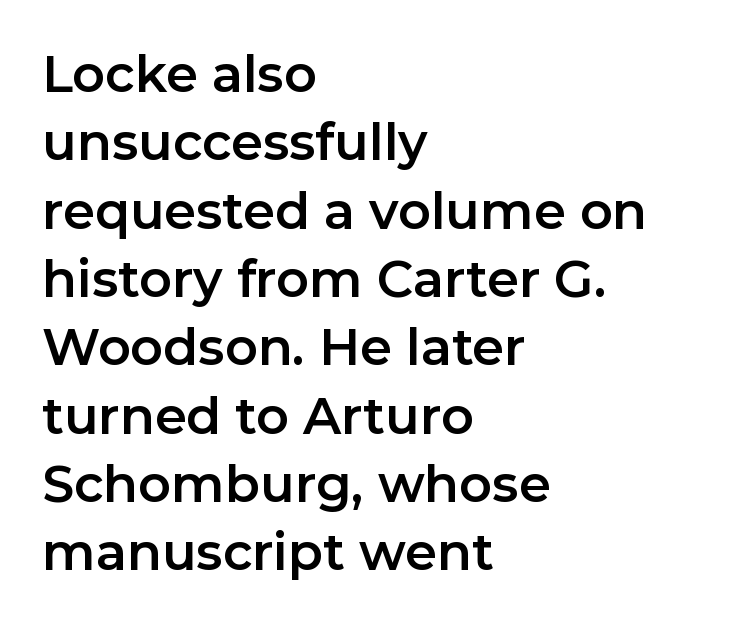
Q: Is the text italic (slanted)? A: No, it is upright.
Q: Is the typeface a serif or a sans-serif typeface? A: Sans-serif.
Q: Is the text underlined? A: No.
Q: How is the paragraph aligned? A: Left-aligned.
Q: Is the spacing between letters normal or unusually wide? A: Normal.
Q: Is the spacing between lines tight, normal or loose? A: Normal.
Q: Width (condensed, normal, or wide)? A: Normal.
Q: Stroke contrast? A: Low.
Q: x-height? A: Medium.
Q: Monospaced? A: No.
